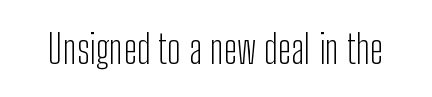
{"serif": "no", "italic": "no", "bold": "no", "weight": "light", "width": "condensed", "stroke_contrast": "low", "x_height": "medium", "monospaced": "no", "underline": "no", "letter_spacing": "normal", "letter_spacing_em": 0.0, "glyph_px": 40}
